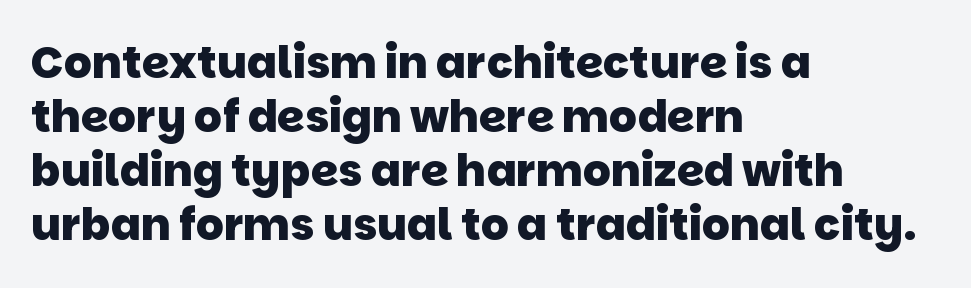
A sans-serif font was chosen for this passage. The horizontal fit of the characters is conventional and even. Compared with a centered layout, this one pins lines to the left instead. The font is running at its bold setting. Think of a printed novel: that variable character pitch is what you see here. The passage shown is not underscored anywhere.
